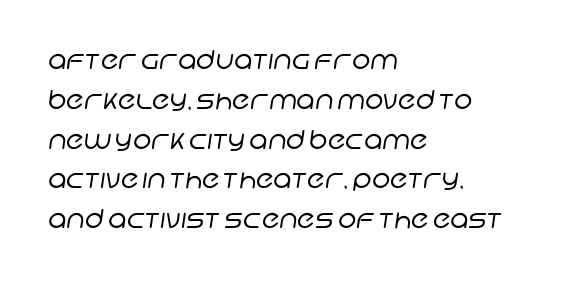
The image shows 26 px text type; set left-aligned, normal line spacing (1.53x), normal letter spacing, not underlined.
